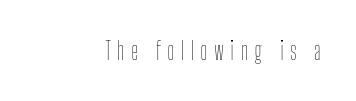
The cut favours lightness, reaching ordinary text weight at its darkest. A bare baseline throughout the passage. Tall strokes in this sample are plumb rather than angled. The tracking reads as deliberately expanded to a designer's eye.
